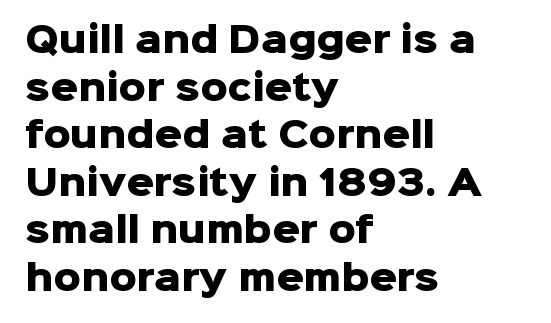
Q: Is the text bold? A: Yes.
Q: Is the text italic (slanted)? A: No, it is upright.
Q: Is the typeface a serif or a sans-serif typeface? A: Sans-serif.
Q: Is the text underlined? A: No.
Q: How is the paragraph aligned? A: Left-aligned.
Q: Is the spacing between letters normal or unusually wide? A: Normal.
Q: Is the spacing between lines tight, normal or loose? A: Normal.
Q: Width (condensed, normal, or wide)? A: Normal.
Q: Stroke contrast? A: Low.
Q: x-height? A: Medium.
Q: Monospaced? A: No.
